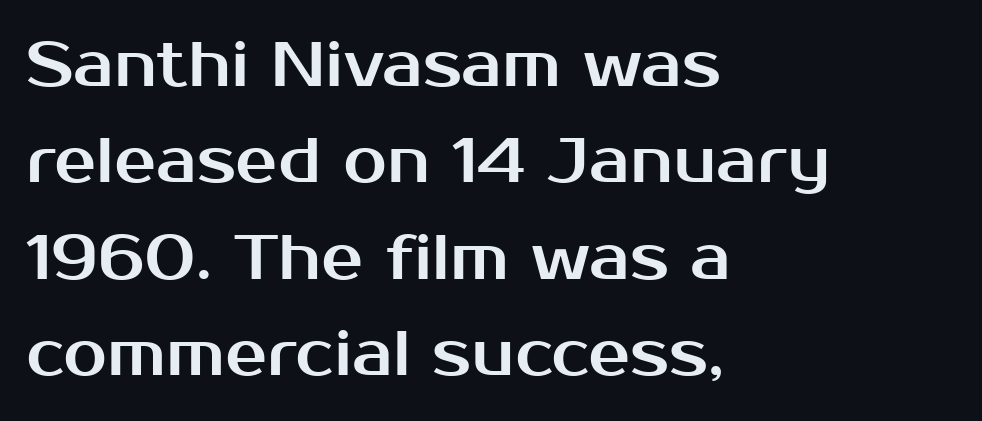
Q: Is the text italic (slanted)? A: No, it is upright.
Q: Is the typeface a serif or a sans-serif typeface? A: Sans-serif.
Q: Is the text underlined? A: No.
Q: How is the paragraph aligned? A: Left-aligned.
Q: Is the spacing between letters normal or unusually wide? A: Normal.
Q: Is the spacing between lines tight, normal or loose? A: Normal.
Q: Width (condensed, normal, or wide)? A: Normal.
Q: Stroke contrast? A: Medium.
Q: x-height? A: Medium.
Q: Monospaced? A: No.
